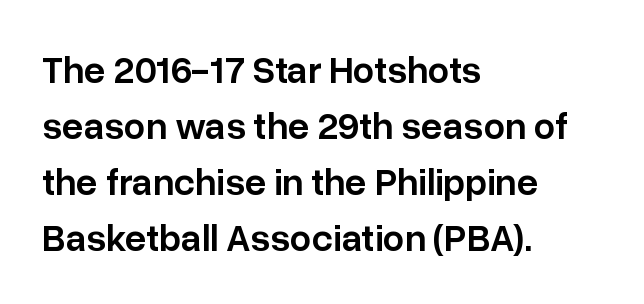
{"serif": "no", "italic": "no", "bold": "semi", "weight": "semibold", "width": "normal", "stroke_contrast": "low", "x_height": "medium", "monospaced": "no", "underline": "no", "align": "left", "line_spacing": "normal", "line_spacing_ratio": 1.47, "letter_spacing": "normal", "letter_spacing_em": 0.0, "glyph_px": 38}
